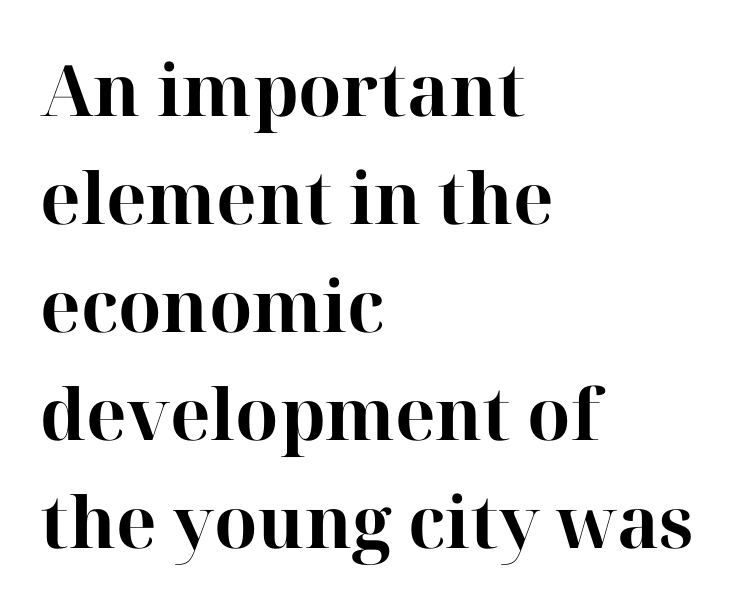
{"serif": "yes", "italic": "no", "bold": "yes", "weight": "bold", "width": "normal", "stroke_contrast": "high", "x_height": "medium", "monospaced": "no", "underline": "no", "align": "left", "line_spacing": "normal", "line_spacing_ratio": 1.52, "letter_spacing": "normal", "letter_spacing_em": 0.0, "glyph_px": 71}
